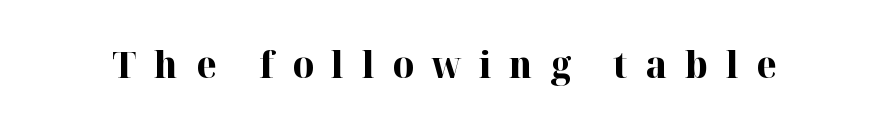
Q: Is the text bold? A: Yes.
Q: Is the text italic (slanted)? A: No, it is upright.
Q: Is the typeface a serif or a sans-serif typeface? A: Serif.
Q: Is the text underlined? A: No.
Q: Is the spacing between letters normal or unusually wide? A: Unusually wide.
Q: Width (condensed, normal, or wide)? A: Normal.
Q: Stroke contrast? A: High.
Q: x-height? A: Medium.
Q: Monospaced? A: No.
